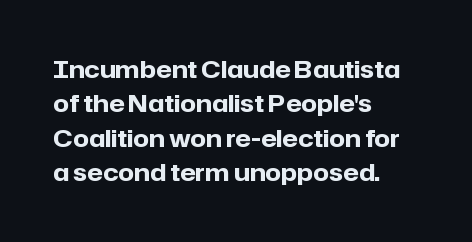
Q: Is the text bold? A: Yes.
Q: Is the text italic (slanted)? A: No, it is upright.
Q: Is the text underlined? A: No.
Q: How is the paragraph aligned? A: Left-aligned.
Q: Is the spacing between letters normal or unusually wide? A: Normal.
Q: Is the spacing between lines tight, normal or loose? A: Normal.
